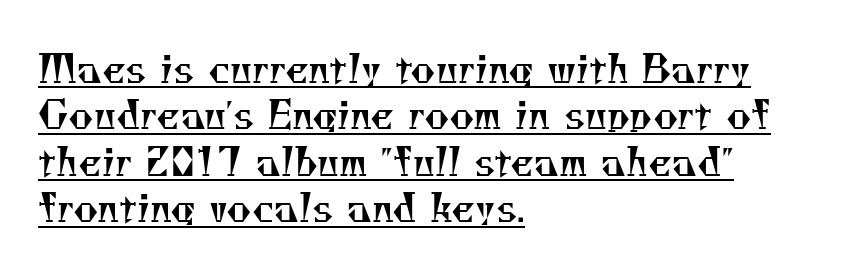
The ragged edge is on the right, which tells us the setting is flush left. The words here are underlined. The weight would be labelled regular, book, light, or lighter still. Students, note that the glyphs here touch the page at normal intervals. Are there feet on the stems? There are — it's a serif. A typesetter would call this proportional, since set widths differ per character.
